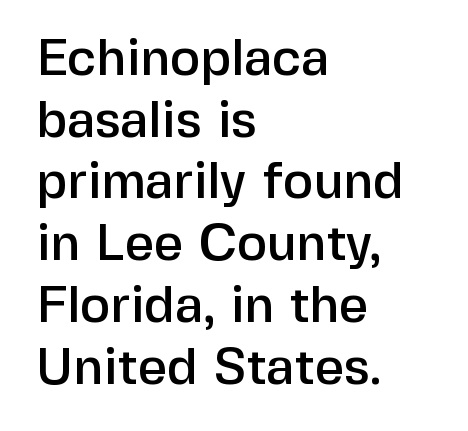
The image shows 51 px sans-serif type, upright; set left-aligned, line spacing 1.21x, normal letter spacing, not underlined; low stroke contrast and a medium x-height.
